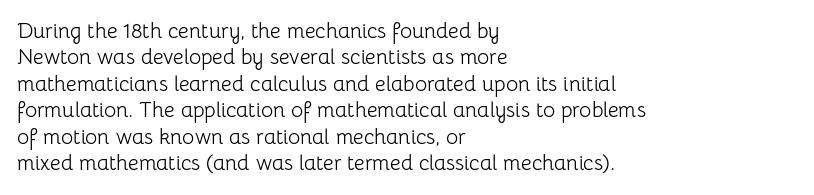
The rendering uses a moderate line-height, typical for paragraphs. Only glyphs here, with clear space below each row. The passage is arranged the way most books set body copy — flush left. Spacing between characters is what you'd get straight out of the box.
